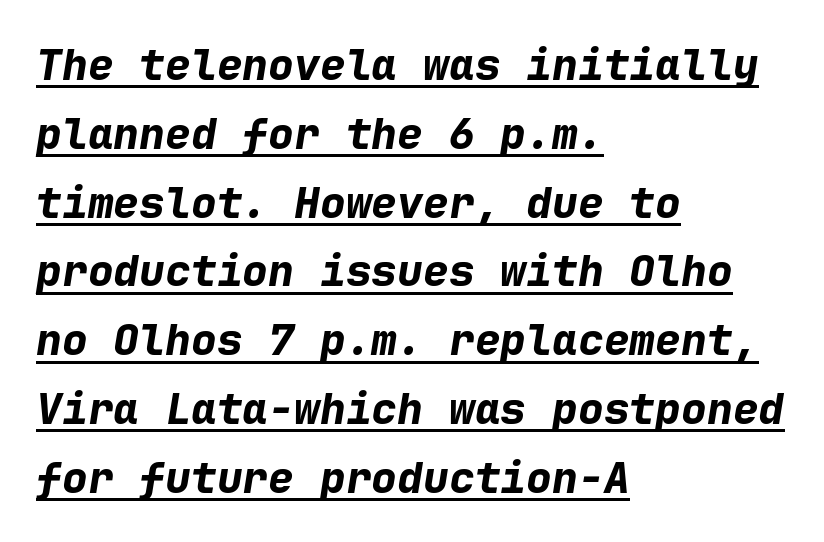
Regular leading. Glance below the letters and you will spot a drawn line. The rendering uses typewriter-style spacing with identical character cells. Chunky letters — that's bold for sure. Does the copy run flush right? No — it runs flush left.
